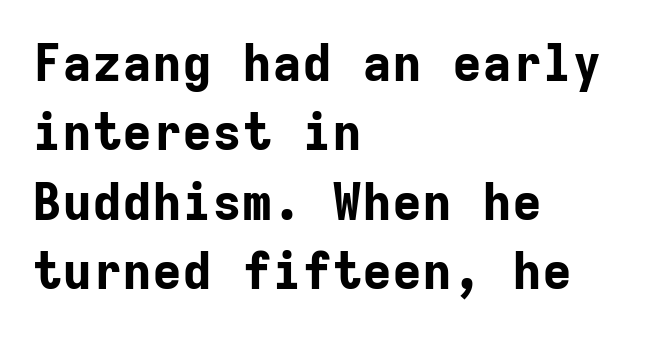
The image shows 50 px bold sans-serif type, upright, monospaced; set left-aligned, normal line spacing (1.39x), normal letter spacing, not underlined; low stroke contrast and a medium x-height.
